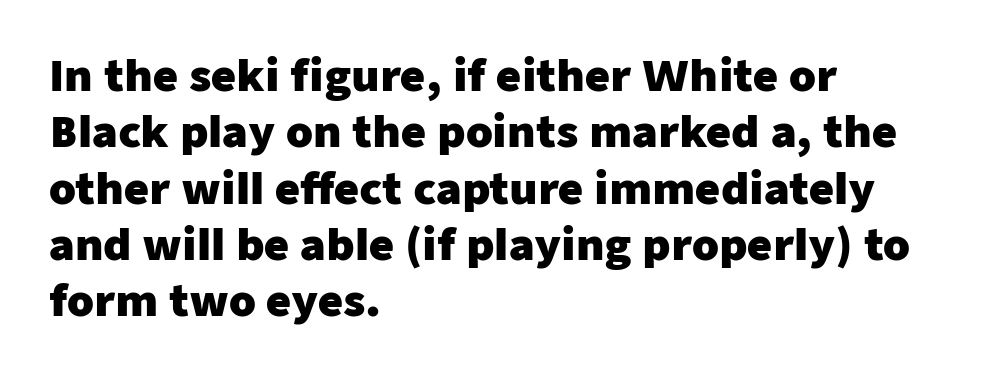
{"serif": "no", "italic": "no", "bold": "yes", "weight": "heavy", "width": "normal", "stroke_contrast": "low", "x_height": "medium", "monospaced": "no", "underline": "no", "align": "left", "line_spacing": "normal", "line_spacing_ratio": 1.31, "letter_spacing": "normal", "letter_spacing_em": 0.0, "glyph_px": 43}
